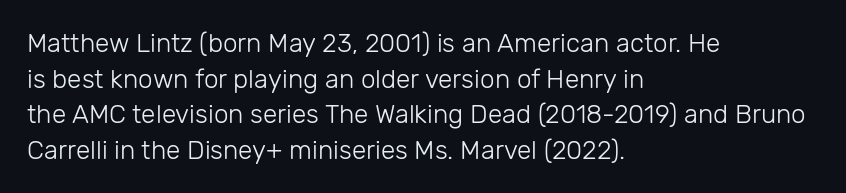
The line texture is even and compact thanks to regular tracking. Honestly, the row spacing looks completely unremarkable. Every row of glyphs begins at an identical x-position on the left. The letters stand straight up with perfectly vertical stems. Stroke thickness stays within the range of a standard reading face or lighter. Unmarked baselines from the first word to the last.
